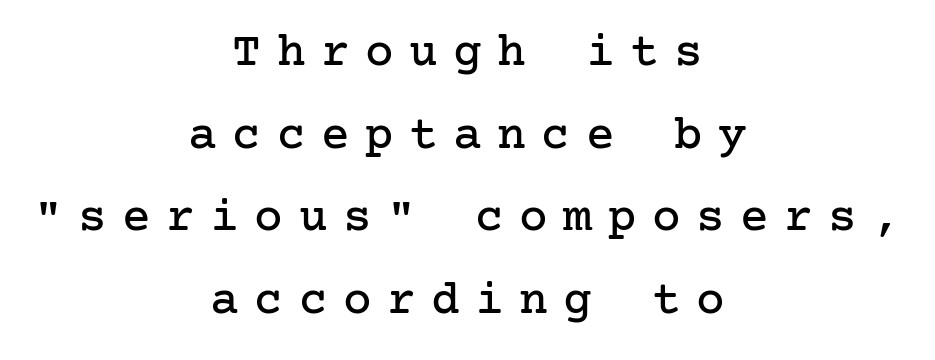
Q: Is the text italic (slanted)? A: No, it is upright.
Q: Is the typeface a serif or a sans-serif typeface? A: Serif.
Q: Is the text underlined? A: No.
Q: How is the paragraph aligned? A: Centered.
Q: Is the spacing between letters normal or unusually wide? A: Unusually wide.
Q: Width (condensed, normal, or wide)? A: Normal.
Q: Stroke contrast? A: Low.
Q: x-height? A: Medium.
